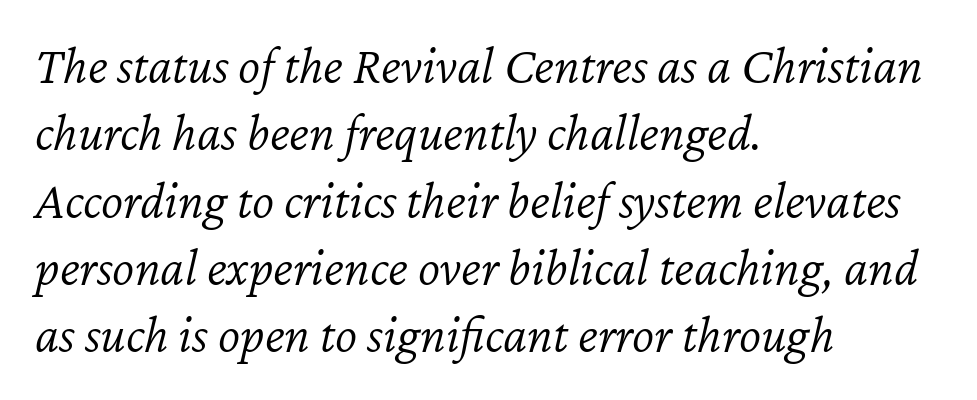
{"italic": "yes", "lean": "right", "slant_degrees": 12, "bold": "no", "weight": "light", "width": "normal", "stroke_contrast": "low", "x_height": "medium", "monospaced": "no", "underline": "no", "align": "left", "line_spacing": "normal", "line_spacing_ratio": 1.27, "letter_spacing": "normal", "letter_spacing_em": 0.0, "glyph_px": 53}
